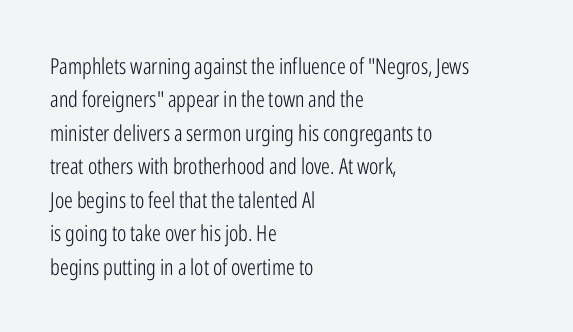
Q: Is the text bold? A: No.
Q: Is the text italic (slanted)? A: No, it is upright.
Q: Is the text underlined? A: No.
Q: How is the paragraph aligned? A: Left-aligned.
Q: Is the spacing between letters normal or unusually wide? A: Normal.
Q: Is the spacing between lines tight, normal or loose? A: Normal.
